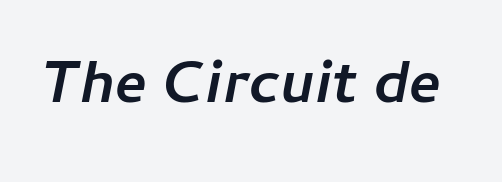
The image shows 60 px semibold type, italic (leaning right); set normal letter spacing, not underlined; low stroke contrast and a medium x-height.
